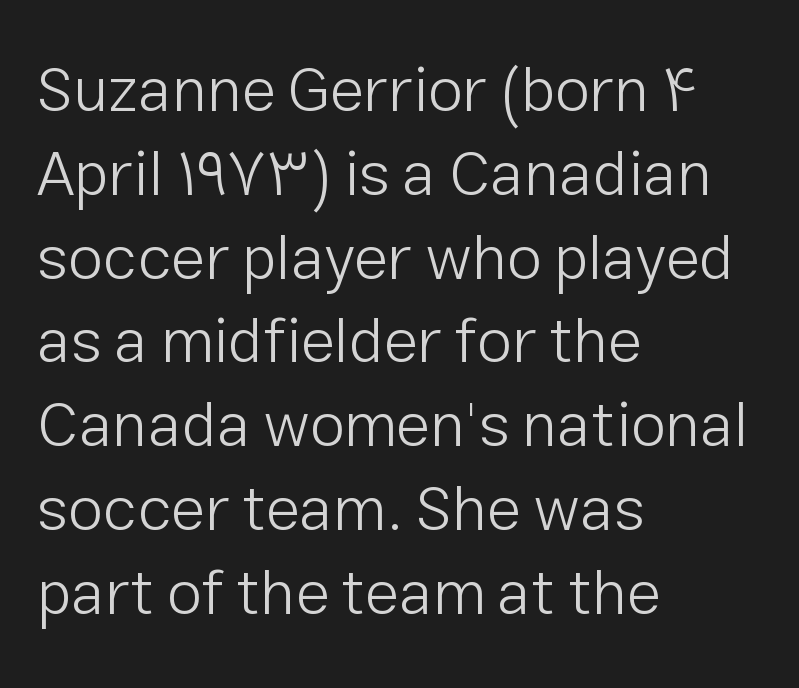
These lines are set flush left with a ragged right edge. Underline: absent. Standard letterfit; no display-style spreading of the glyphs. The face used here is a sans, in the tradition of grotesques and geometrics.
